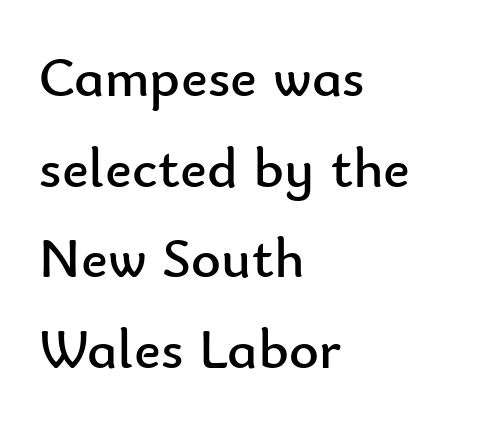
{"serif": "no", "italic": "no", "bold": "no", "weight": "regular", "width": "normal", "stroke_contrast": "low", "x_height": "small", "monospaced": "no", "underline": "no", "align": "left", "line_spacing": "normal", "line_spacing_ratio": 1.59, "letter_spacing": "normal", "letter_spacing_em": 0.0, "glyph_px": 57}
